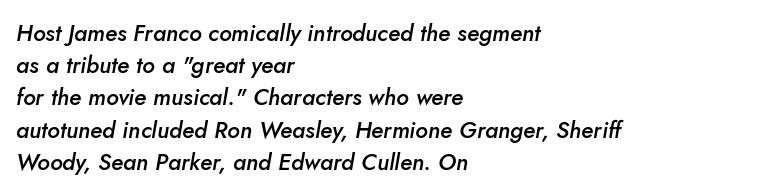
Check under the words: just untouched page. These lines sit exactly where default settings would place them. This sample uses plain, unmodified letter spacing. The passage is arranged the way most books set body copy — flush left.
